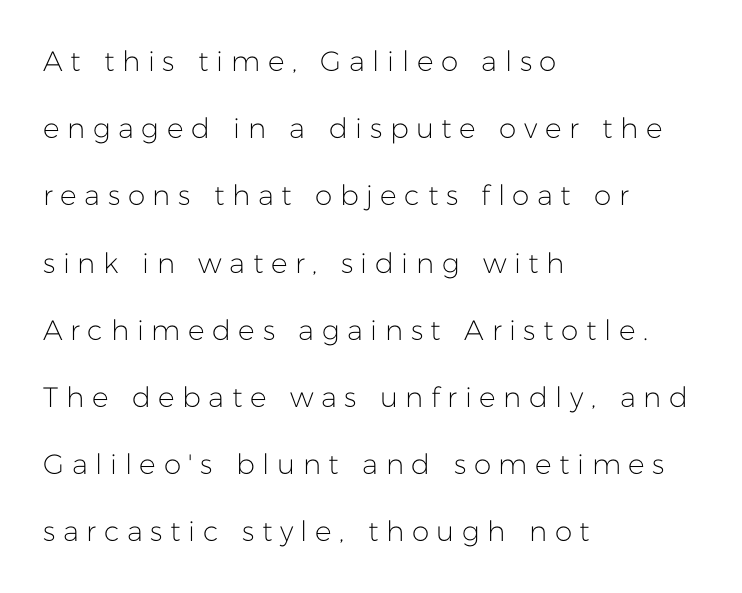
The image shows 28 px light sans-serif type, upright; set left-aligned, loose line spacing (2.4x), unusually wide letter spacing (+0.27 em), not underlined; low stroke contrast and a medium x-height.
